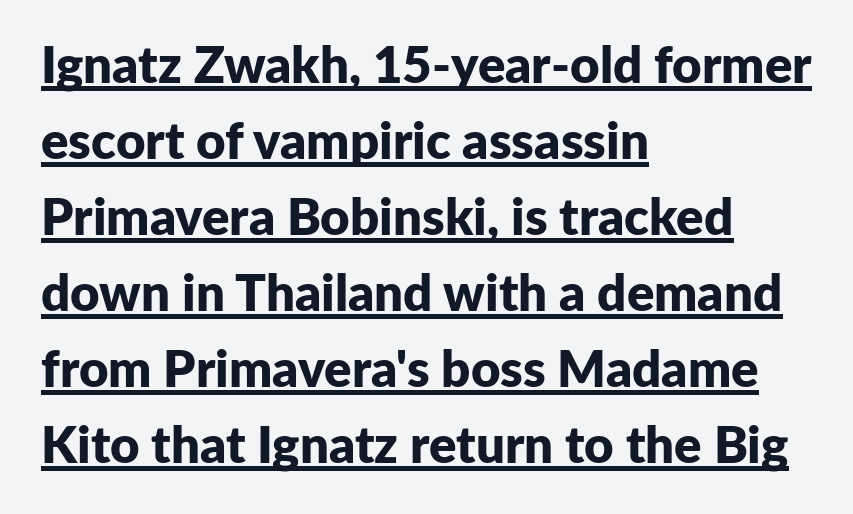
Q: Is the text bold? A: Yes.
Q: Is the text italic (slanted)? A: No, it is upright.
Q: Is the typeface a serif or a sans-serif typeface? A: Sans-serif.
Q: Is the text underlined? A: Yes.
Q: How is the paragraph aligned? A: Left-aligned.
Q: Is the spacing between letters normal or unusually wide? A: Normal.
Q: Is the spacing between lines tight, normal or loose? A: Normal.
Q: Width (condensed, normal, or wide)? A: Normal.
Q: Stroke contrast? A: Low.
Q: x-height? A: Medium.
Q: Monospaced? A: No.
